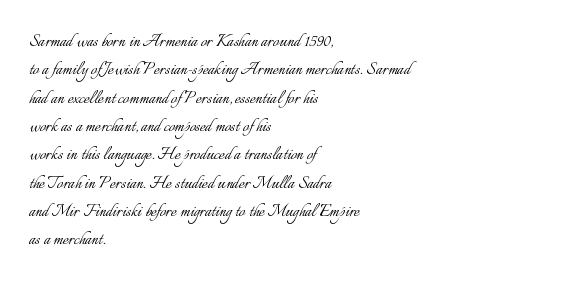
The image shows 21 px text type; set left-aligned, normal line spacing (1.35x), normal letter spacing, not underlined.
